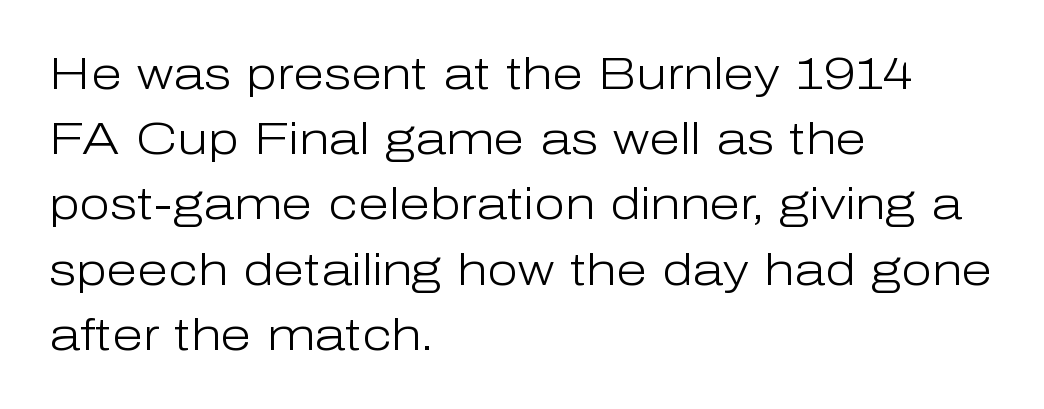
Q: Is the text bold? A: No.
Q: Is the text italic (slanted)? A: No, it is upright.
Q: Is the typeface a serif or a sans-serif typeface? A: Sans-serif.
Q: Is the text underlined? A: No.
Q: How is the paragraph aligned? A: Left-aligned.
Q: Is the spacing between letters normal or unusually wide? A: Normal.
Q: Is the spacing between lines tight, normal or loose? A: Normal.
Q: Width (condensed, normal, or wide)? A: Normal.
Q: Stroke contrast? A: Low.
Q: x-height? A: Medium.
Q: Monospaced? A: No.
